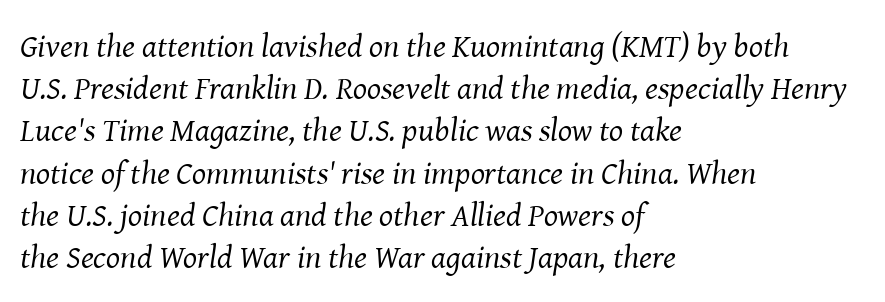
The image shows 33 px regular-weight serif type, italic (leaning right); set left-aligned, normal line spacing (1.28x), normal letter spacing, not underlined; medium stroke contrast and a medium x-height.
